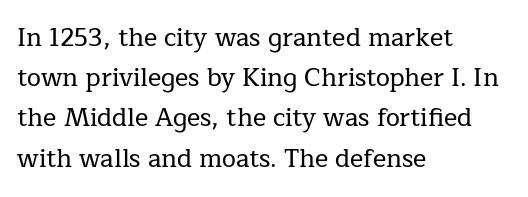
Spacing between characters is what you'd get straight out of the box. Unmarked baselines from the first word to the last. Typeset ragged right — the left edge is the straight one. Designer's note — italics off, roman on.
